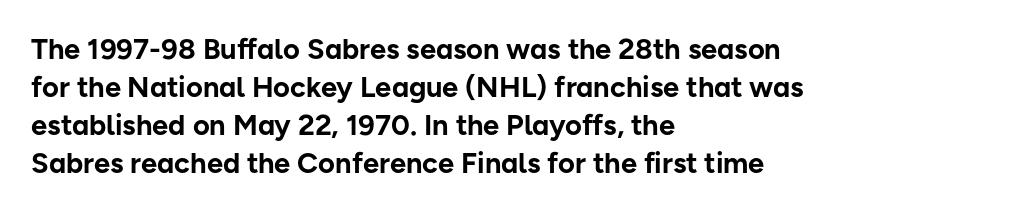
Alignment: flush left. Does extra space separate the letters? No, they use regular spacing. Varying glyph widths throughout — classic text-font behaviour. One glance says typical: line gaps are just what's usual. Descender tails drop into unmarked territory. It's the straight-up-and-down kind of type.
